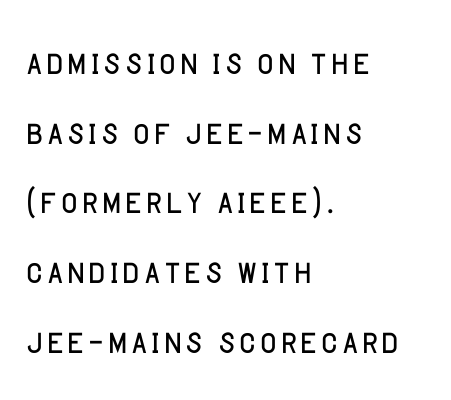
{"serif": "no", "italic": "no", "bold": "no", "weight": "light", "width": "normal", "stroke_contrast": "low", "x_height": "large", "monospaced": "no", "underline": "no", "align": "left", "line_spacing": "normal", "line_spacing_ratio": 1.55, "letter_spacing": "normal", "letter_spacing_em": 0.0, "glyph_px": 45}
